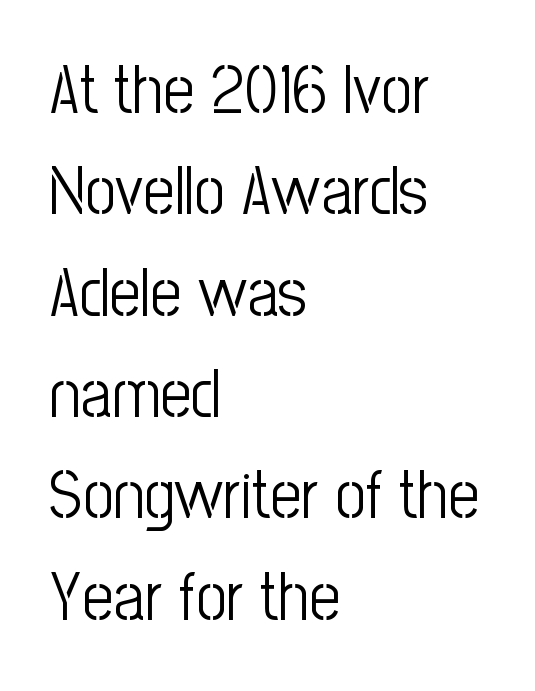
Q: Is the text bold? A: No.
Q: Is the text italic (slanted)? A: No, it is upright.
Q: Is the typeface a serif or a sans-serif typeface? A: Sans-serif.
Q: Is the text underlined? A: No.
Q: How is the paragraph aligned? A: Left-aligned.
Q: Is the spacing between letters normal or unusually wide? A: Normal.
Q: Is the spacing between lines tight, normal or loose? A: Normal.
Q: Width (condensed, normal, or wide)? A: Condensed.
Q: Stroke contrast? A: Low.
Q: x-height? A: Medium.
Q: Monospaced? A: No.
